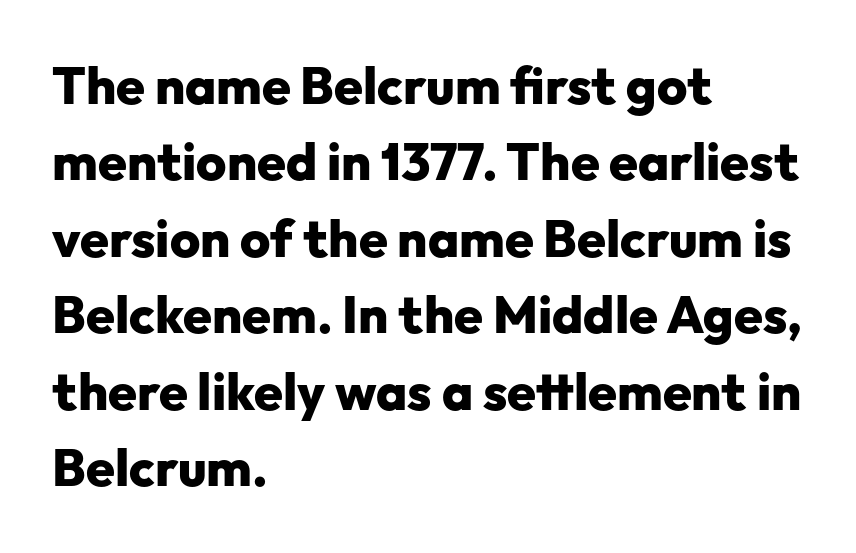
The image shows 52 px heavy sans-serif type, upright; set left-aligned, normal line spacing (1.47x), normal letter spacing, not underlined; low stroke contrast and a medium x-height.
